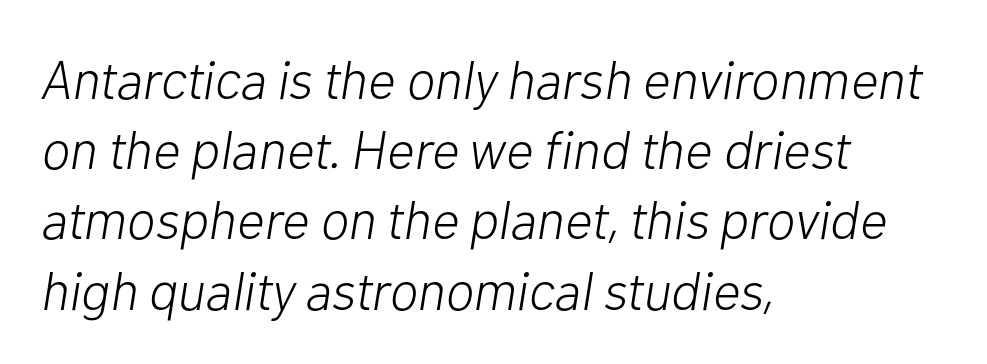
Which margin do the lines hug? The left one — the right edge is uneven. Standard letterfit; no display-style spreading of the glyphs. Stems here are at most as thick as an everyday book face. The face used here is proportionally spaced, like ordinary book or web type. This block has exactly the height ordinary leading produces.
